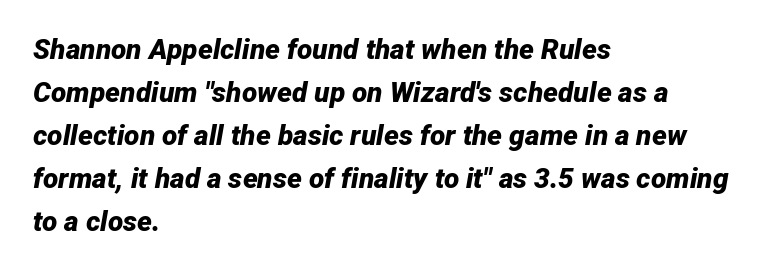
Q: Is the text bold? A: Yes.
Q: Is the text italic (slanted)? A: Yes, it leans right by about 12 degrees.
Q: Is the text underlined? A: No.
Q: How is the paragraph aligned? A: Left-aligned.
Q: Is the spacing between letters normal or unusually wide? A: Normal.
Q: Is the spacing between lines tight, normal or loose? A: Normal.
Q: Width (condensed, normal, or wide)? A: Normal.
Q: Stroke contrast? A: Low.
Q: x-height? A: Medium.
Q: Monospaced? A: No.
